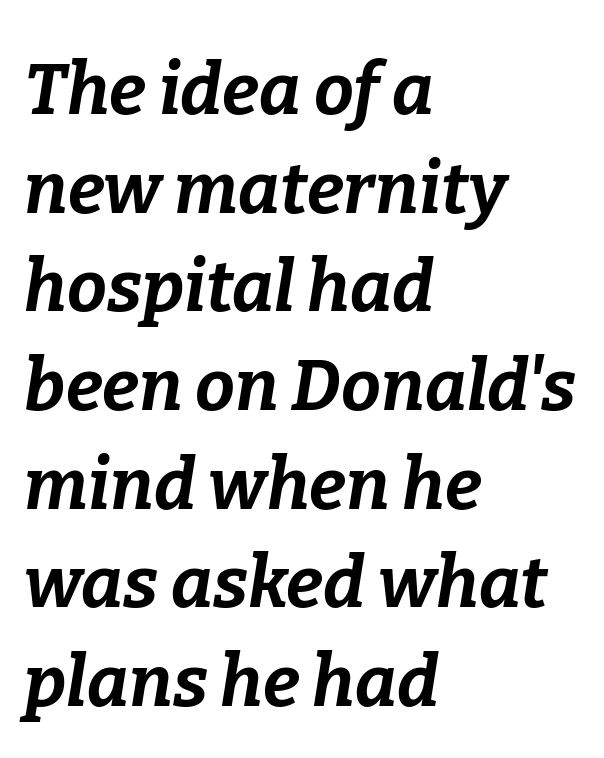
{"italic": "yes", "lean": "right", "slant_degrees": 9, "bold": "yes", "weight": "bold", "width": "normal", "stroke_contrast": "low", "x_height": "medium", "monospaced": "no", "underline": "no", "align": "left", "line_spacing": "normal", "line_spacing_ratio": 1.39, "letter_spacing": "normal", "letter_spacing_em": 0.0, "glyph_px": 71}
